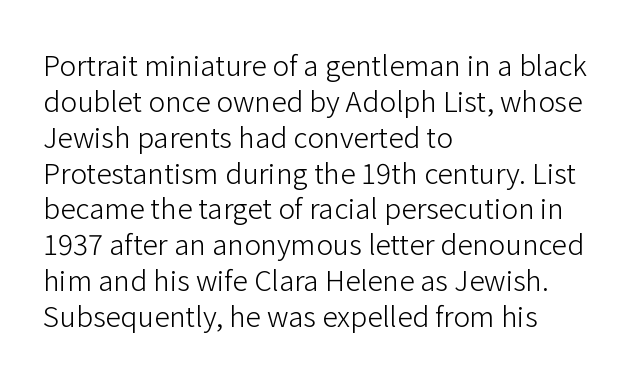
A sans-serif font was chosen for this passage. Underline: absent. Think of a printed novel: that variable character pitch is what you see here. The typography opts for an upright posture over an oblique one. One glance says typical: line gaps are just what's usual. The typeface has the unassuming heft of standard copy or less.
